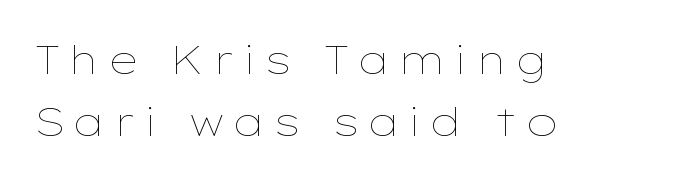
Q: Is the text bold? A: No.
Q: Is the text italic (slanted)? A: No, it is upright.
Q: Is the text underlined? A: No.
Q: How is the paragraph aligned? A: Left-aligned.
Q: Is the spacing between lines tight, normal or loose? A: Normal.
Q: Width (condensed, normal, or wide)? A: Wide.
Q: Stroke contrast? A: Low.
Q: x-height? A: Medium.
Q: Monospaced? A: No.
